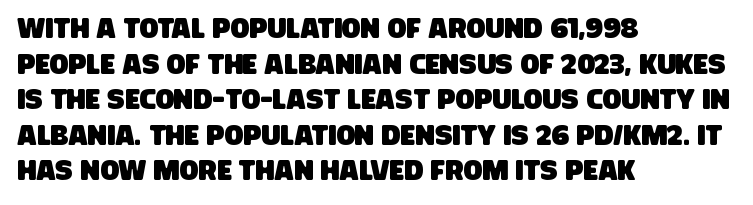
The image shows 28 px condensed sans-serif type; set left-aligned, normal line spacing (1.27x), normal letter spacing, not underlined; low stroke contrast and a large x-height.
